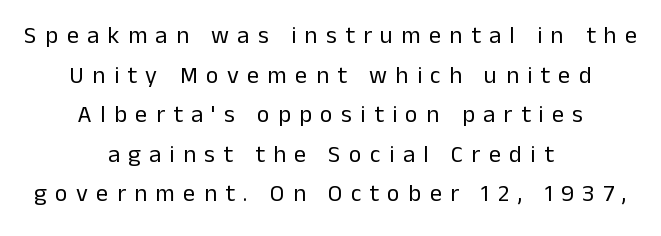
Q: Is the text bold? A: No.
Q: Is the text italic (slanted)? A: No, it is upright.
Q: Is the text underlined? A: No.
Q: How is the paragraph aligned? A: Centered.
Q: Is the spacing between letters normal or unusually wide? A: Unusually wide.
Q: Is the spacing between lines tight, normal or loose? A: Normal.
